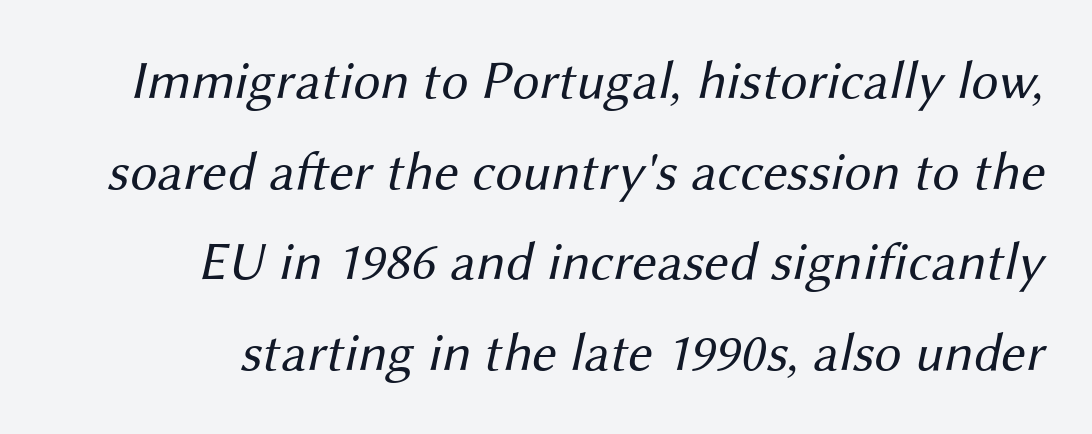
{"serif": "no", "bold": "no", "weight": "regular", "width": "normal", "stroke_contrast": "medium", "x_height": "medium", "monospaced": "no", "underline": "no", "line_spacing": "normal", "line_spacing_ratio": 1.68, "letter_spacing": "normal", "letter_spacing_em": 0.0, "glyph_px": 54}
